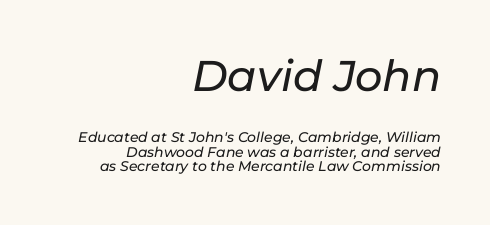
{"italic": "yes", "lean": "right", "slant_degrees": 11, "width": "normal", "stroke_contrast": "low", "x_height": "medium", "monospaced": "no", "underline": "no", "align": "right", "line_spacing": "tight", "line_spacing_ratio": 1.04, "letter_spacing": "normal", "letter_spacing_em": 0.0, "larger_block": "first", "size_ratio": 3.07, "glyph_px": 43}
